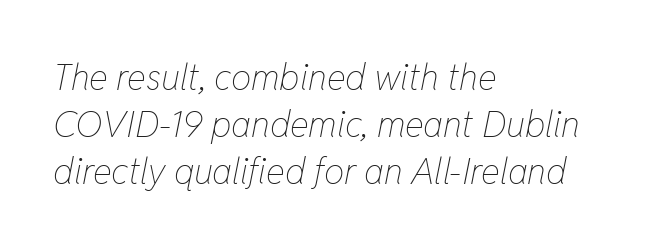
{"italic": "yes", "lean": "right", "slant_degrees": 11, "bold": "no", "weight": "thin", "width": "condensed", "stroke_contrast": "low", "x_height": "medium", "monospaced": "no", "underline": "no", "align": "left", "line_spacing": "normal", "line_spacing_ratio": 1.31, "letter_spacing": "normal", "letter_spacing_em": 0.0, "glyph_px": 36}
